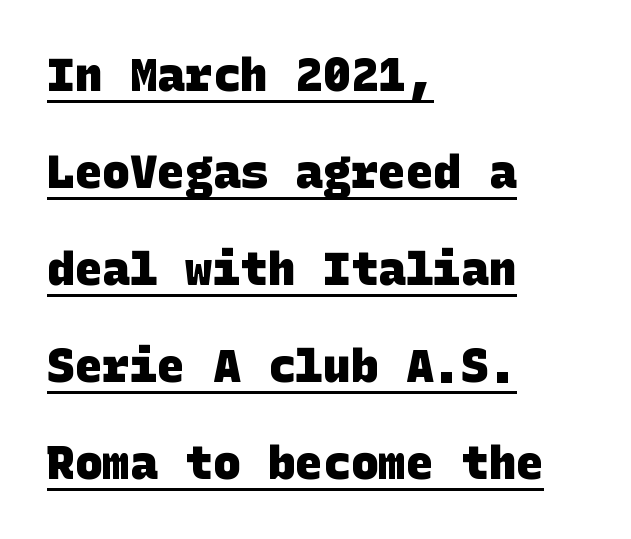
Classification — sans serif. Weight check: bold — yes, fully. Caption: lettering with a line underneath. Line starts are locked; line ends wander. What stands out about the letter spacing? Nothing — it is the standard amount.
